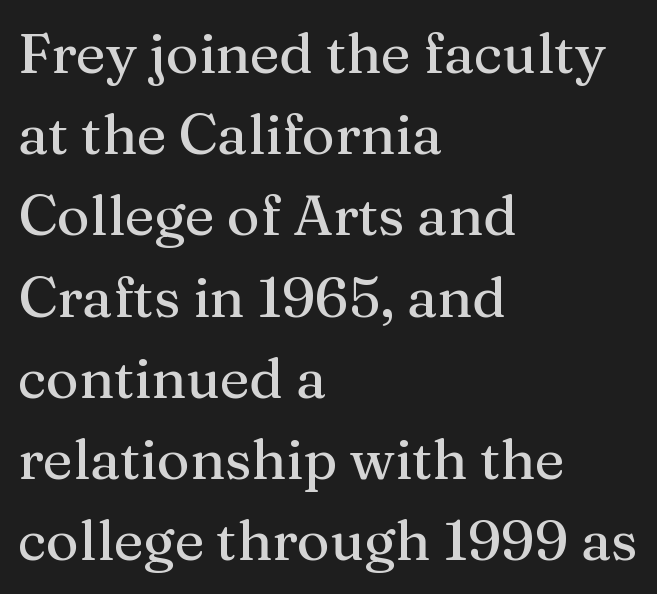
Default kerning and tracking; the words read as compact shapes. Line spacing here is normal. The passage shown is not underscored anywhere. These lines are rendered in a variable-pitch font.
